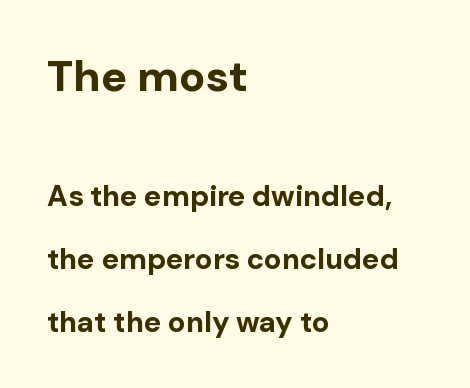
Grotesque or geometric, the face here clearly has no serifs. Summary of vertical rhythm: relaxed, with wide interline spacing. The passage shown is not underscored anywhere. Nobody touched the tracking dial on this one. A full-strength bold gives these letters their thick strokes. The face used here is proportionally spaced, like ordinary book or web type.
